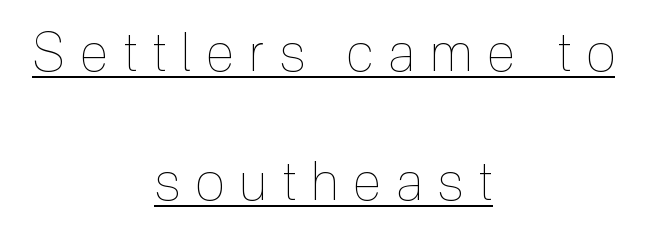
Q: Is the text bold? A: No.
Q: Is the text italic (slanted)? A: No, it is upright.
Q: Is the text underlined? A: Yes.
Q: How is the paragraph aligned? A: Centered.
Q: Is the spacing between letters normal or unusually wide? A: Unusually wide.
Q: Is the spacing between lines tight, normal or loose? A: Loose.
Q: Width (condensed, normal, or wide)? A: Condensed.
Q: x-height? A: Medium.
Q: Monospaced? A: No.
